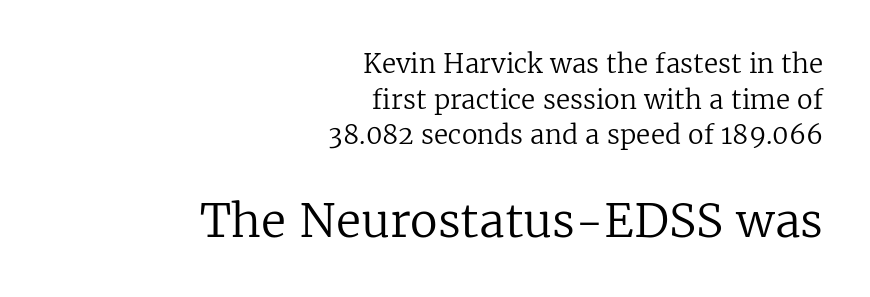
Heft: none added — not bold. Bare-footed words on every line. A normal amount of white space separates one row of letters from the next. Regarding serifs, this sample has them. Is the block centered? No — it sits flush against the right margin.
